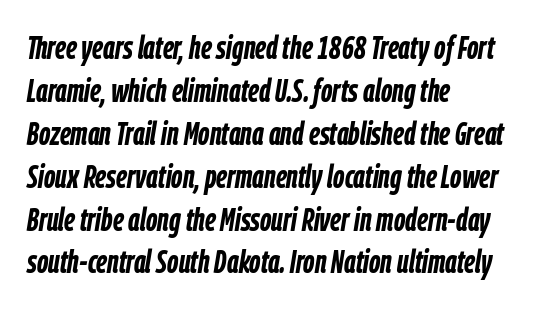
{"italic": "yes", "lean": "right", "slant_degrees": 9, "bold": "yes", "weight": "semibold", "width": "condensed", "stroke_contrast": "low", "x_height": "medium", "monospaced": "no", "underline": "no", "align": "left", "line_spacing": "normal", "line_spacing_ratio": 1.3, "letter_spacing": "normal", "letter_spacing_em": 0.0, "glyph_px": 33}
